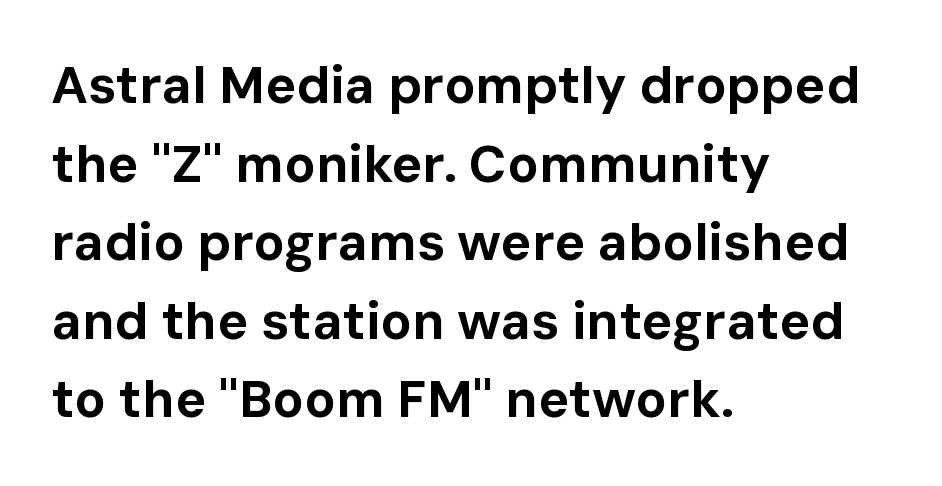
This sample keeps an unexceptional amount of space between lines. Teacher's note: observe the even left margin — that is flush-left alignment. These lines carry a lot of weight — the face is fully bold. Is this a sans? Yes — the strokes have no serifs. Quick note: underline off. What stands out about the letter spacing? Nothing — it is the standard amount.
